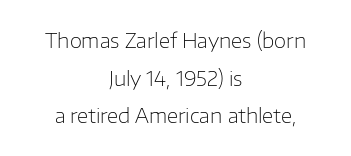
The image shows 20 px text type, upright; set centered, line spacing 1.88x, normal letter spacing, not underlined.
